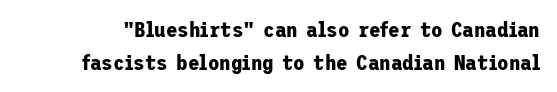
Q: Is the text bold? A: Yes.
Q: Is the text italic (slanted)? A: No, it is upright.
Q: Is the text underlined? A: No.
Q: Is the spacing between letters normal or unusually wide? A: Normal.
Q: Is the spacing between lines tight, normal or loose? A: Normal.
